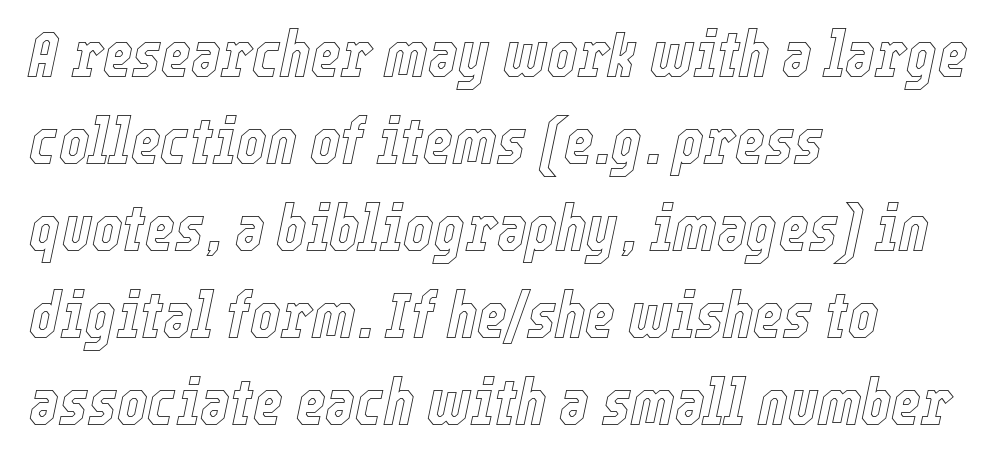
Q: Is the text italic (slanted)? A: Yes, it leans right by about 12 degrees.
Q: Is the text underlined? A: No.
Q: How is the paragraph aligned? A: Left-aligned.
Q: Is the spacing between letters normal or unusually wide? A: Normal.
Q: Is the spacing between lines tight, normal or loose? A: Normal.
Q: Width (condensed, normal, or wide)? A: Condensed.
Q: x-height? A: Medium.
Q: Monospaced? A: No.
